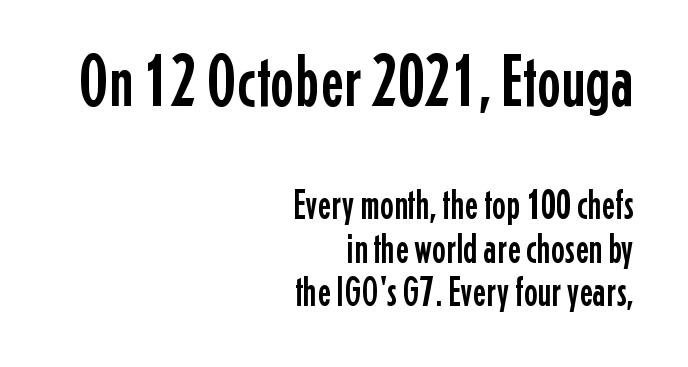
Q: Is the text italic (slanted)? A: No, it is upright.
Q: Is the typeface a serif or a sans-serif typeface? A: Sans-serif.
Q: Is the text underlined? A: No.
Q: How is the paragraph aligned? A: Right-aligned.
Q: Is the spacing between letters normal or unusually wide? A: Normal.
Q: Is the spacing between lines tight, normal or loose? A: Tight.
Q: Which block of text is set in a larger size, the first (top) or the second (bottom)? A: The first (top) one.
Q: Width (condensed, normal, or wide)? A: Condensed.
Q: Stroke contrast? A: Low.
Q: x-height? A: Medium.
Q: Monospaced? A: No.
